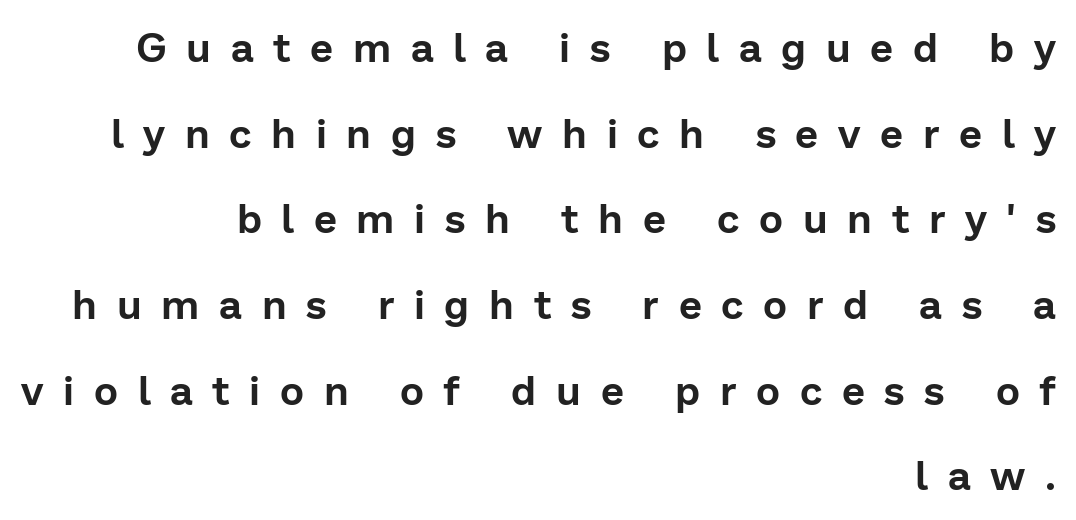
This sample has the flowing, uneven cadence of proportional lettering. The line texture is sparse and dotted thanks to wide tracking. The glyphs are unaccompanied by any horizontal stroke below them. The typesetter chose a ragged-left arrangement here. This is the regular roman posture of the typeface.
